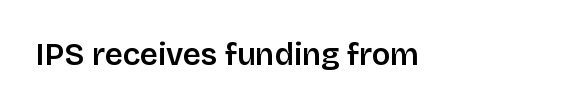
In terms of letterspacing, this is plain default setting. This is sans-serif lettering, the kind often seen on screens and signage. The strip under each line holds only bare page. Think of a printed novel: that variable character pitch is what you see here. Do the letters lean? They stand straight.
